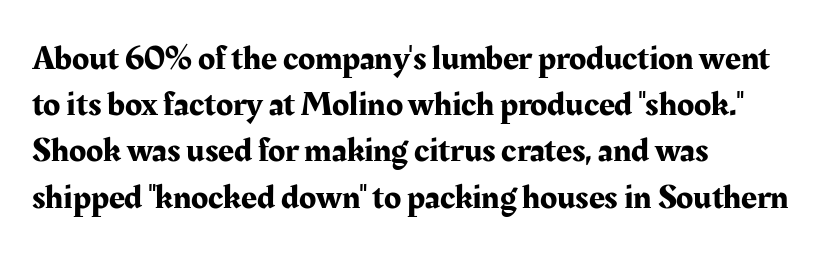
The image shows 35 px serif type, upright; set left-aligned, normal line spacing (1.32x), normal letter spacing, not underlined; medium stroke contrast and a medium x-height.
